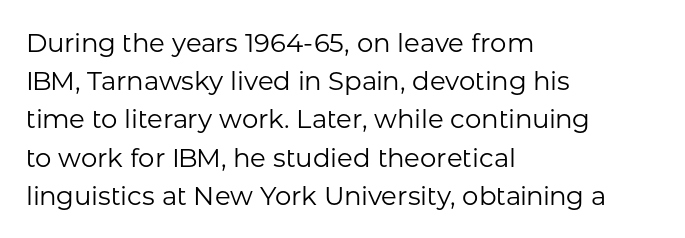
Q: Is the text bold? A: No.
Q: Is the text italic (slanted)? A: No, it is upright.
Q: Is the text underlined? A: No.
Q: How is the paragraph aligned? A: Left-aligned.
Q: Is the spacing between letters normal or unusually wide? A: Normal.
Q: Is the spacing between lines tight, normal or loose? A: Normal.
